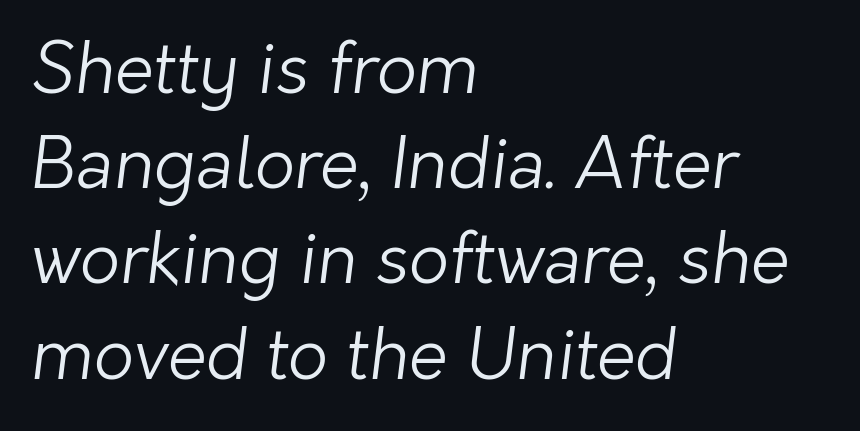
Q: Is the text bold? A: No.
Q: Is the typeface a serif or a sans-serif typeface? A: Sans-serif.
Q: Is the text underlined? A: No.
Q: How is the paragraph aligned? A: Left-aligned.
Q: Is the spacing between letters normal or unusually wide? A: Normal.
Q: Is the spacing between lines tight, normal or loose? A: Normal.
Q: Width (condensed, normal, or wide)? A: Normal.
Q: Stroke contrast? A: Low.
Q: x-height? A: Medium.
Q: Monospaced? A: No.
